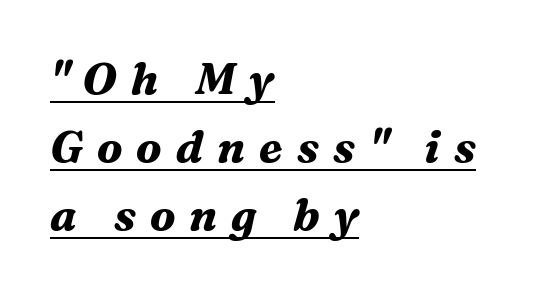
The image shows 44 px bold serif type, italic (leaning right); set left-aligned, normal line spacing (1.55x), unusually wide letter spacing (+0.32 em), underlined; medium stroke contrast and a medium x-height.
